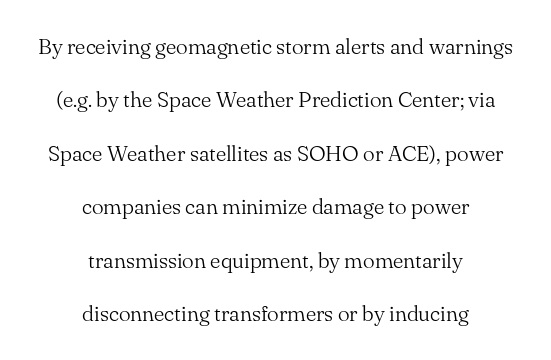
The image shows 22 px text type, upright; set centered, loose line spacing (2.43x), normal letter spacing, not underlined.
